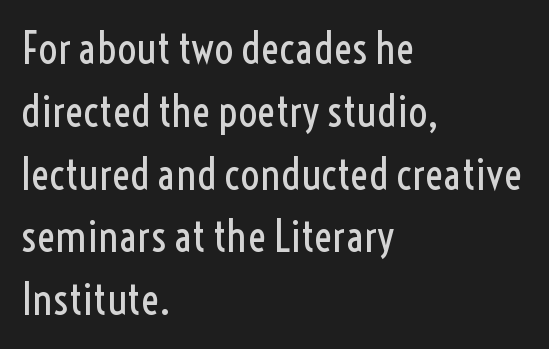
{"serif": "no", "italic": "no", "bold": "no", "weight": "regular", "width": "condensed", "x_height": "medium", "monospaced": "no", "underline": "no", "align": "left", "line_spacing": "normal", "line_spacing_ratio": 1.46, "letter_spacing": "normal", "letter_spacing_em": 0.0, "glyph_px": 43}
